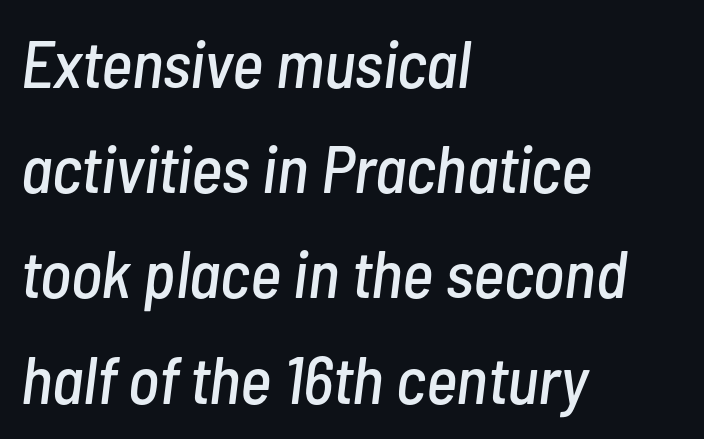
The image shows 67 px condensed type, italic (leaning right); set left-aligned, normal line spacing (1.57x), normal letter spacing, not underlined; low stroke contrast and a medium x-height.
